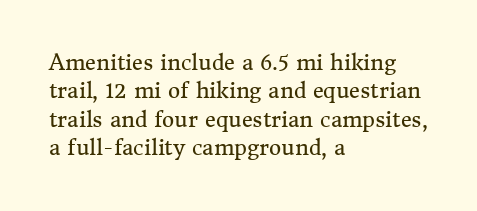
{"italic": "no", "bold": "no", "underline": "no", "align": "left", "line_spacing": "normal", "line_spacing_ratio": 1.35, "letter_spacing": "normal", "letter_spacing_em": 0.0, "glyph_px": 21}
